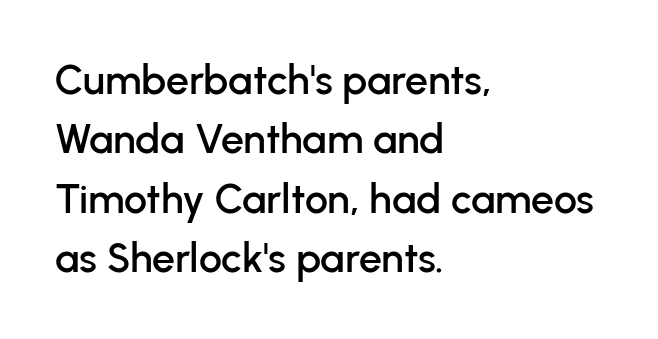
Q: Is the text italic (slanted)? A: No, it is upright.
Q: Is the typeface a serif or a sans-serif typeface? A: Sans-serif.
Q: Is the text underlined? A: No.
Q: How is the paragraph aligned? A: Left-aligned.
Q: Is the spacing between letters normal or unusually wide? A: Normal.
Q: Is the spacing between lines tight, normal or loose? A: Normal.
Q: Width (condensed, normal, or wide)? A: Normal.
Q: Stroke contrast? A: Low.
Q: x-height? A: Medium.
Q: Monospaced? A: No.
